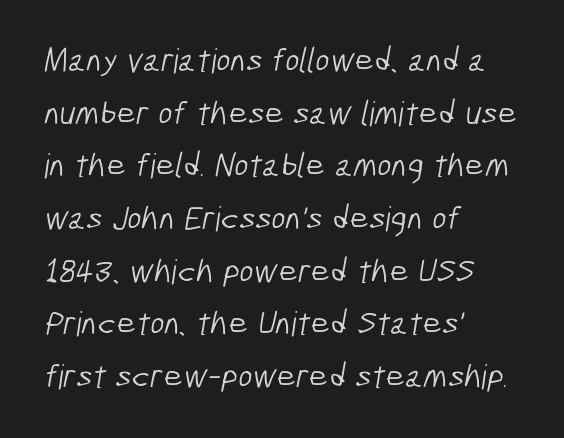
The letters advance in unequal steps, a hallmark of proportional type. Classification — sans serif. Short and long lines alike share a common starting point at left. The gaps between neighbouring characters are ordinary and unremarkable. Honestly, the row spacing looks completely unremarkable.
